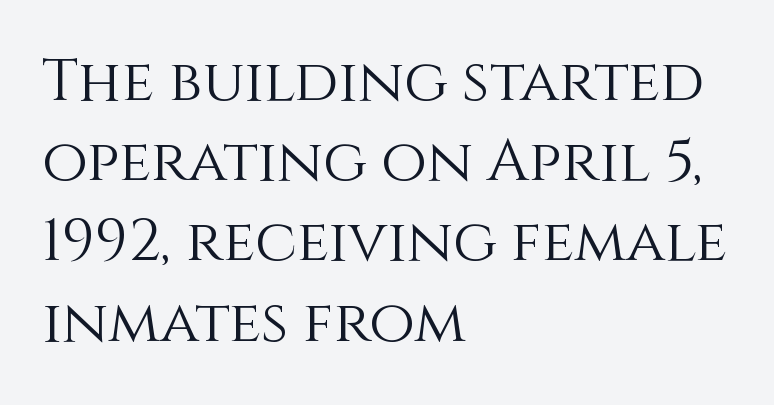
{"italic": "no", "bold": "no", "weight": "light", "width": "normal", "x_height": "large", "monospaced": "no", "underline": "no", "align": "left", "line_spacing": "normal", "line_spacing_ratio": 1.36, "letter_spacing": "normal", "letter_spacing_em": 0.0, "glyph_px": 59}
